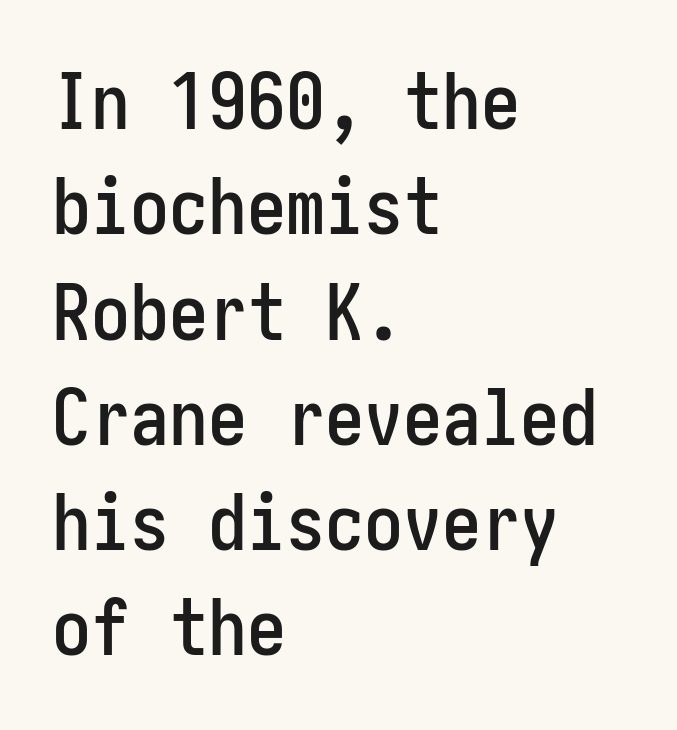
Q: Is the text italic (slanted)? A: No, it is upright.
Q: Is the typeface a serif or a sans-serif typeface? A: Sans-serif.
Q: Is the text underlined? A: No.
Q: How is the paragraph aligned? A: Left-aligned.
Q: Is the spacing between letters normal or unusually wide? A: Normal.
Q: Is the spacing between lines tight, normal or loose? A: Normal.
Q: Width (condensed, normal, or wide)? A: Condensed.
Q: Stroke contrast? A: Low.
Q: x-height? A: Medium.
